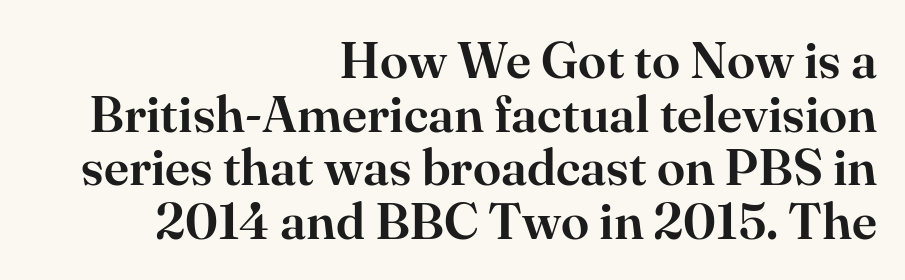
Nope, not italic — everything's standing straight. How would I describe the line gaps? Narrow and economical. Standard letterfit; no display-style spreading of the glyphs. Caption: multi-line text, flush right, ragged left. Glance below the letters and you will spot only blank space. Classification — serif.
